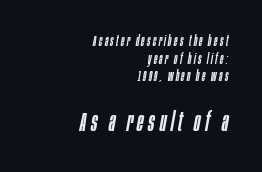
Q: Is the text italic (slanted)? A: Yes, it leans right by about 10 degrees.
Q: Is the text underlined? A: No.
Q: How is the paragraph aligned? A: Right-aligned.
Q: Is the spacing between lines tight, normal or loose? A: Normal.
Q: Which block of text is set in a larger size, the first (top) or the second (bottom)? A: The second (bottom) one.
